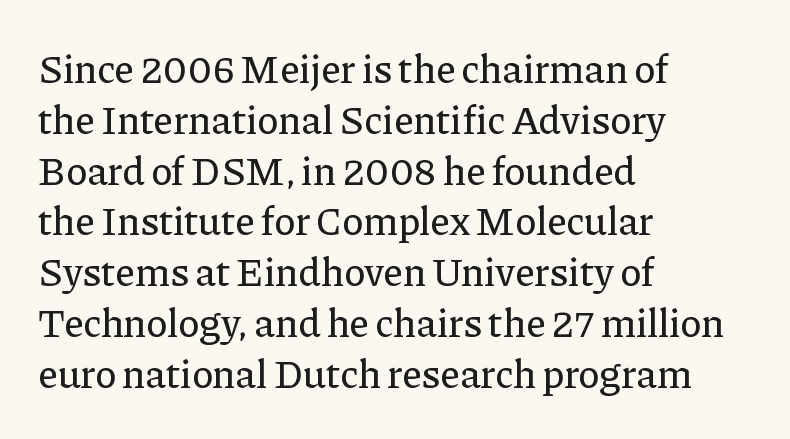
Q: Is the text italic (slanted)? A: No, it is upright.
Q: Is the typeface a serif or a sans-serif typeface? A: Serif.
Q: Is the text underlined? A: No.
Q: How is the paragraph aligned? A: Left-aligned.
Q: Is the spacing between letters normal or unusually wide? A: Normal.
Q: Is the spacing between lines tight, normal or loose? A: Normal.
Q: Width (condensed, normal, or wide)? A: Normal.
Q: Stroke contrast? A: Low.
Q: x-height? A: Medium.
Q: Monospaced? A: No.
